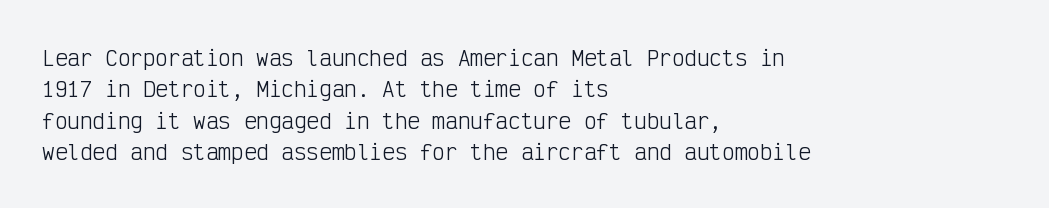
The image shows 21 px text type, upright; set left-aligned, normal line spacing (1.49x), normal letter spacing, not underlined.
